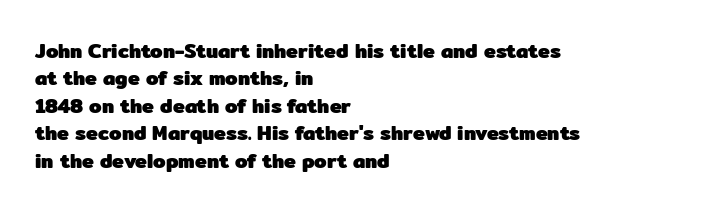
Here the glyphs are tracked normally, forming tight word shapes. The lettering stays uniformly vertical, giving the passage a roman look. The strokes are fattened all the way to bold. This sample keeps an unexceptional amount of space between lines. Underline: absent.
